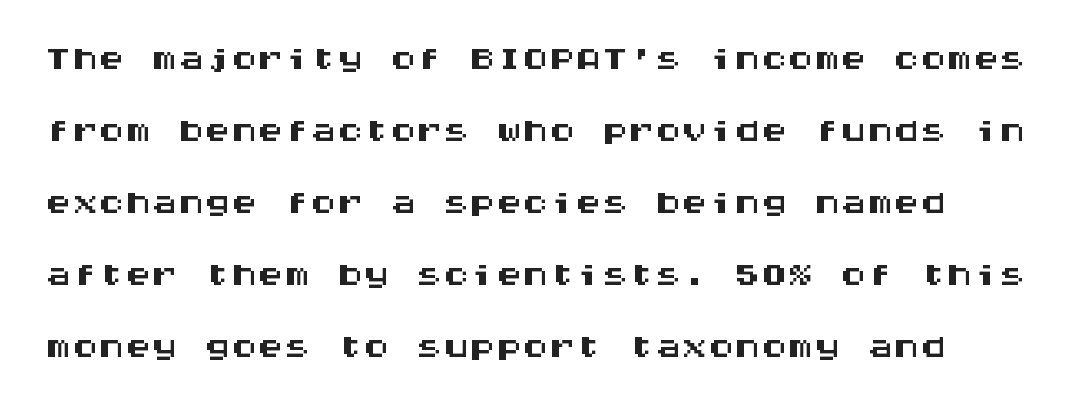
{"serif": "no", "italic": "no", "width": "wide", "stroke_contrast": "medium", "x_height": "large", "monospaced": "yes", "underline": "no", "line_spacing": "normal", "line_spacing_ratio": 1.36, "letter_spacing": "normal", "letter_spacing_em": 0.0, "glyph_px": 53}
